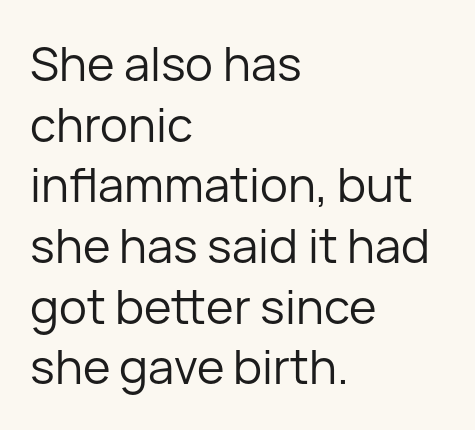
{"serif": "no", "italic": "no", "bold": "no", "weight": "regular", "width": "normal", "stroke_contrast": "low", "x_height": "medium", "monospaced": "no", "underline": "no", "align": "left", "line_spacing": "normal", "line_spacing_ratio": 1.29, "letter_spacing": "normal", "letter_spacing_em": 0.0, "glyph_px": 47}
